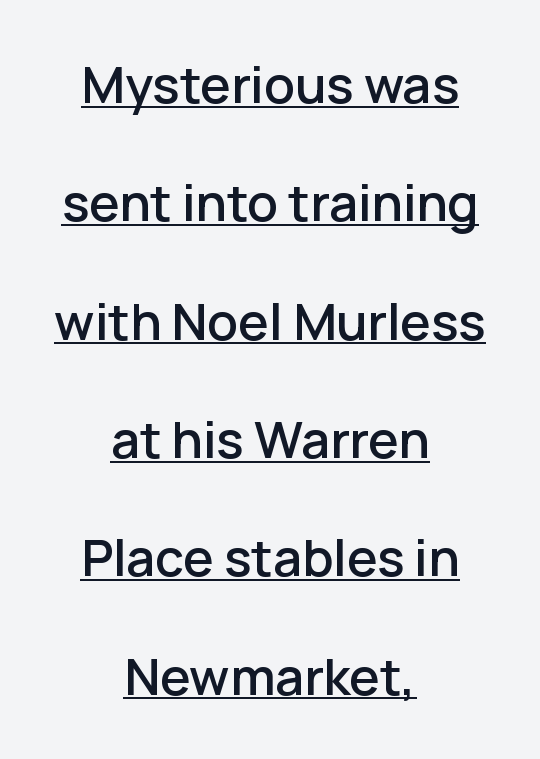
The image shows 51 px sans-serif type, upright; set centered, loose line spacing (2.32x), normal letter spacing, underlined; low stroke contrast and a medium x-height.
